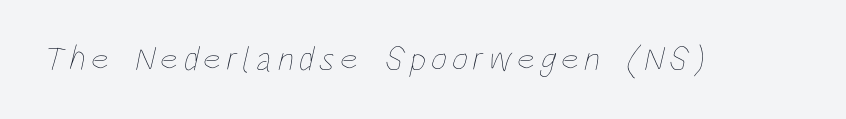
Q: Is the text bold? A: No.
Q: Is the text underlined? A: No.
Q: Width (condensed, normal, or wide)? A: Condensed.
Q: Stroke contrast? A: Low.
Q: x-height? A: Large.
Q: Monospaced? A: No.
